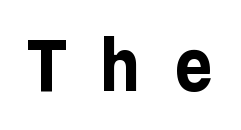
Q: Is the text bold? A: Yes.
Q: Is the text italic (slanted)? A: No, it is upright.
Q: Is the typeface a serif or a sans-serif typeface? A: Sans-serif.
Q: Is the text underlined? A: No.
Q: Is the spacing between letters normal or unusually wide? A: Unusually wide.
Q: Width (condensed, normal, or wide)? A: Normal.
Q: Stroke contrast? A: Low.
Q: x-height? A: Medium.
